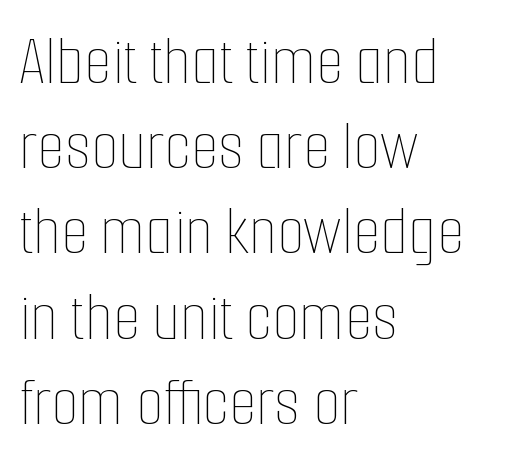
The image shows 71 px thin, condensed type, upright; set left-aligned, line spacing 1.2x, normal letter spacing, not underlined; low stroke contrast and a medium x-height.
